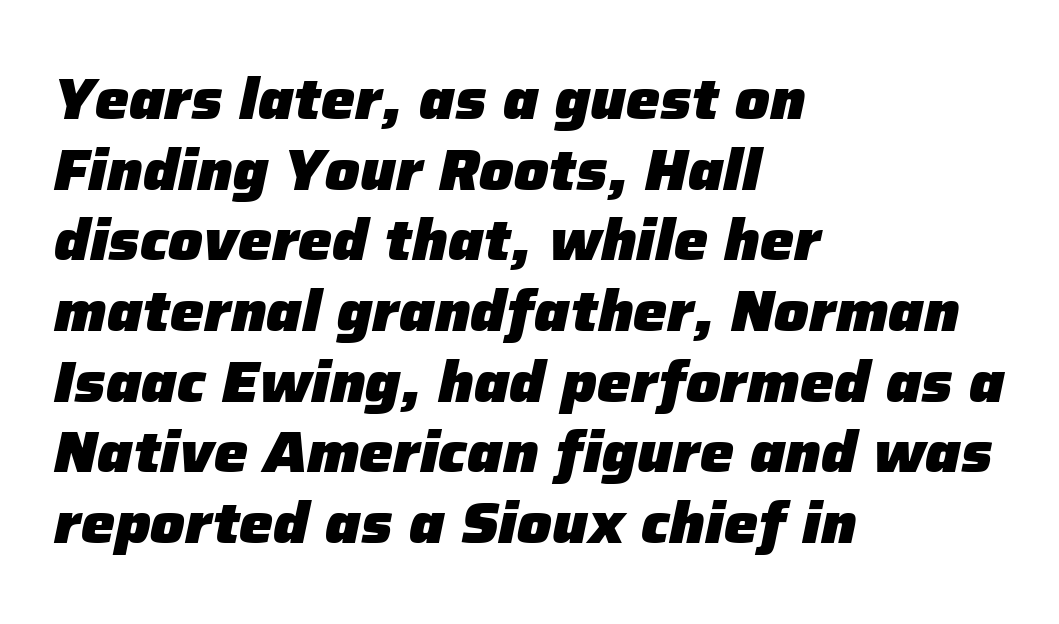
{"italic": "yes", "lean": "right", "slant_degrees": 12, "bold": "yes", "weight": "heavy", "width": "normal", "stroke_contrast": "low", "x_height": "medium", "monospaced": "no", "underline": "no", "align": "left", "line_spacing_ratio": 1.24, "letter_spacing": "normal", "letter_spacing_em": 0.0, "glyph_px": 57}
